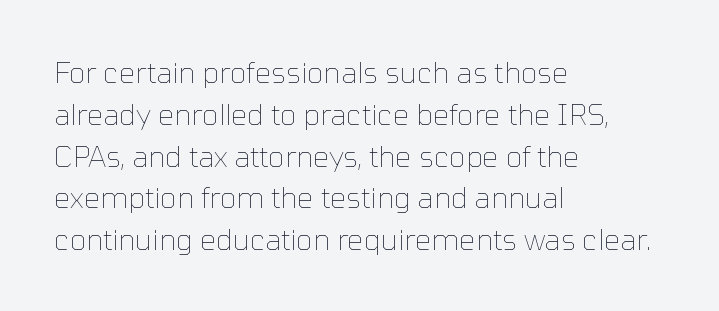
A clean baseline with only descenders dipping below it. Is the block centered? No — it sits flush against the left margin. What stands out about the letter spacing? Nothing — it is the standard amount. Posture: upright roman.
